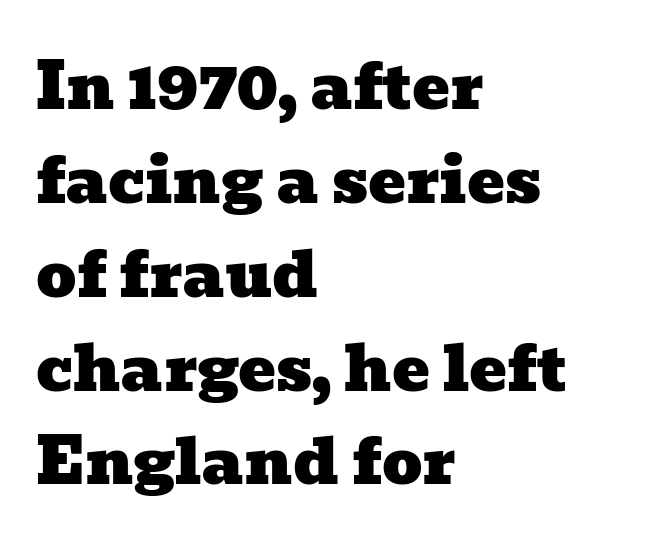
Q: Is the typeface a serif or a sans-serif typeface? A: Serif.
Q: Is the text underlined? A: No.
Q: How is the paragraph aligned? A: Left-aligned.
Q: Is the spacing between letters normal or unusually wide? A: Normal.
Q: Is the spacing between lines tight, normal or loose? A: Normal.
Q: Width (condensed, normal, or wide)? A: Wide.
Q: Stroke contrast? A: Low.
Q: x-height? A: Medium.
Q: Monospaced? A: No.
